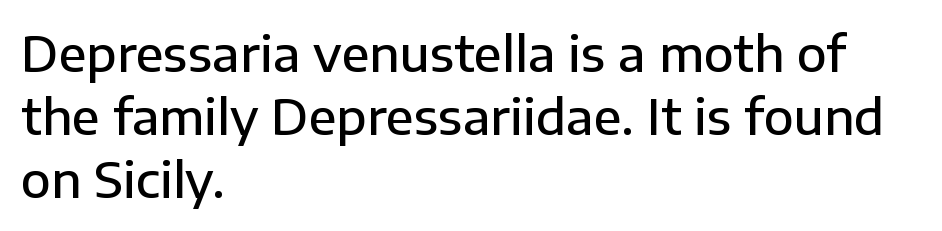
{"serif": "no", "italic": "no", "bold": "semi", "weight": "semibold", "width": "normal", "stroke_contrast": "low", "x_height": "medium", "monospaced": "no", "underline": "no", "align": "left", "line_spacing": "normal", "line_spacing_ratio": 1.29, "letter_spacing": "normal", "letter_spacing_em": 0.0, "glyph_px": 49}
